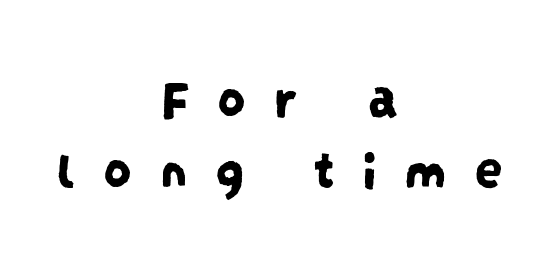
Evenly set lines give the paragraph a standard silhouette. Honestly, there is no underline to notice here at all. Letter spacing: wide. The lines are quadded center. The text was rendered using a sans face with plain stroke endings. These lines are rendered in a variable-pitch font.
